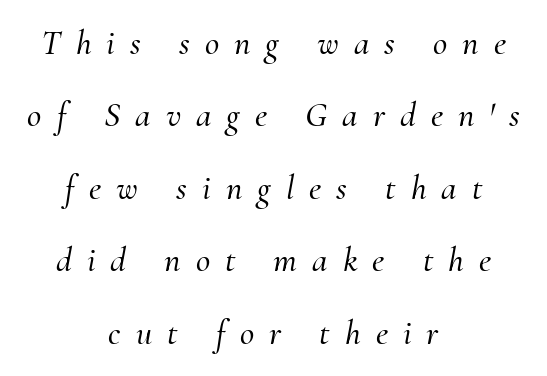
Q: Is the text italic (slanted)? A: Yes, it leans right by about 10 degrees.
Q: Is the typeface a serif or a sans-serif typeface? A: Serif.
Q: Is the text underlined? A: No.
Q: How is the paragraph aligned? A: Centered.
Q: Is the spacing between letters normal or unusually wide? A: Unusually wide.
Q: Is the spacing between lines tight, normal or loose? A: Loose.
Q: Width (condensed, normal, or wide)? A: Normal.
Q: Stroke contrast? A: Medium.
Q: x-height? A: Small.
Q: Monospaced? A: No.
